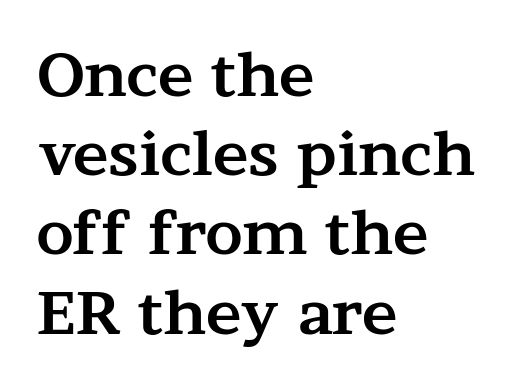
Is the letter spacing exaggerated? No — it looks like the ordinary default. Look at the stroke-to-counter ratio: heavy, a bold. The font family rendered here belongs to the serif group. This sample has the flowing, uneven cadence of proportional lettering. Upright lettering throughout.
